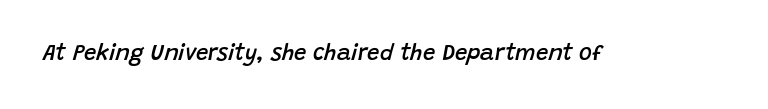
{"italic": "yes", "lean": "right", "slant_degrees": 15, "bold": "semi", "underline": "no", "letter_spacing": "normal", "letter_spacing_em": 0.0, "glyph_px": 22}
